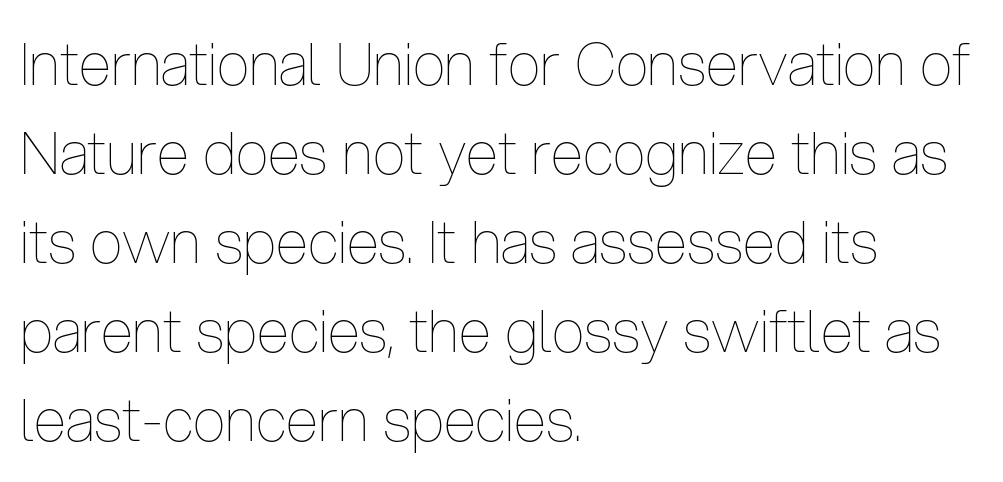
The image shows 59 px thin, condensed type, upright; set left-aligned, normal line spacing (1.51x), normal letter spacing, not underlined; low stroke contrast and a medium x-height.
